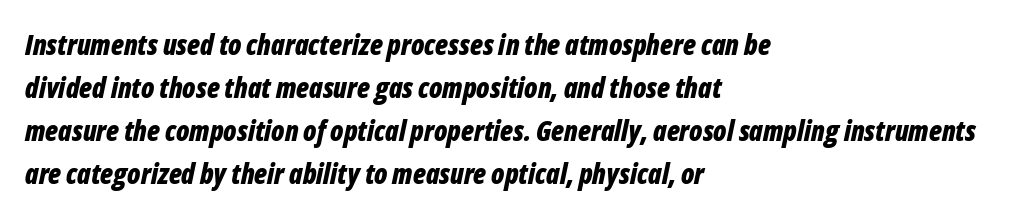
Q: Is the text bold? A: Yes.
Q: Is the text italic (slanted)? A: Yes, it leans right by about 12 degrees.
Q: Is the text underlined? A: No.
Q: How is the paragraph aligned? A: Left-aligned.
Q: Is the spacing between letters normal or unusually wide? A: Normal.
Q: Is the spacing between lines tight, normal or loose? A: Normal.
Q: Width (condensed, normal, or wide)? A: Condensed.
Q: Stroke contrast? A: Low.
Q: x-height? A: Medium.
Q: Monospaced? A: No.
